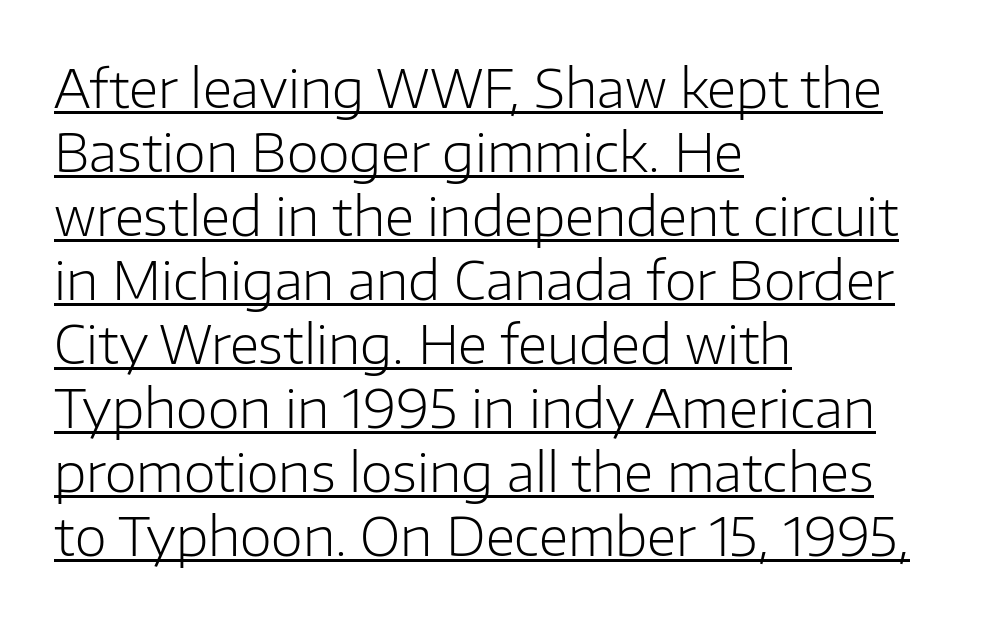
{"serif": "no", "italic": "no", "bold": "no", "weight": "light", "width": "normal", "stroke_contrast": "low", "x_height": "medium", "monospaced": "no", "underline": "yes", "align": "left", "line_spacing_ratio": 1.23, "letter_spacing": "normal", "letter_spacing_em": 0.0, "glyph_px": 52}
